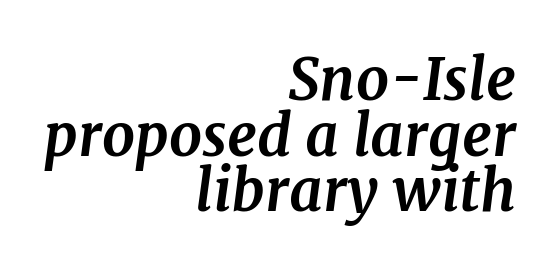
The image shows 58 px bold serif type, italic (leaning right); set right-aligned, tight line spacing (0.96x), normal letter spacing, not underlined; medium stroke contrast and a medium x-height.
